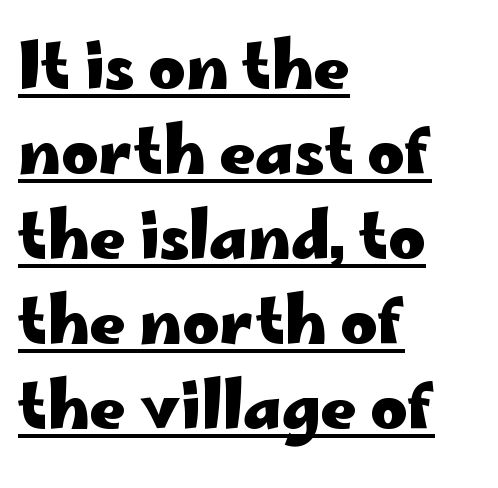
Q: Is the text bold? A: Yes.
Q: Is the text italic (slanted)? A: No, it is upright.
Q: Is the typeface a serif or a sans-serif typeface? A: Sans-serif.
Q: Is the text underlined? A: Yes.
Q: How is the paragraph aligned? A: Left-aligned.
Q: Is the spacing between letters normal or unusually wide? A: Normal.
Q: Is the spacing between lines tight, normal or loose? A: Normal.
Q: Width (condensed, normal, or wide)? A: Wide.
Q: Stroke contrast? A: Low.
Q: x-height? A: Small.
Q: Monospaced? A: No.
